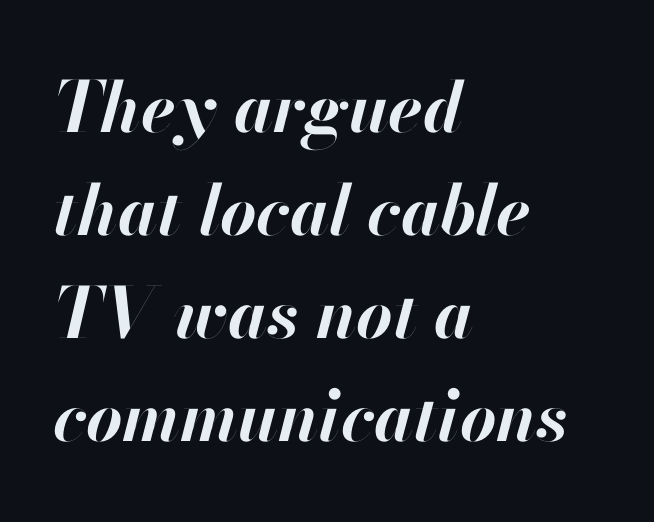
The image shows 70 px bold type, italic (leaning right); set left-aligned, normal line spacing (1.47x), normal letter spacing, not underlined; high stroke contrast and a small x-height.
